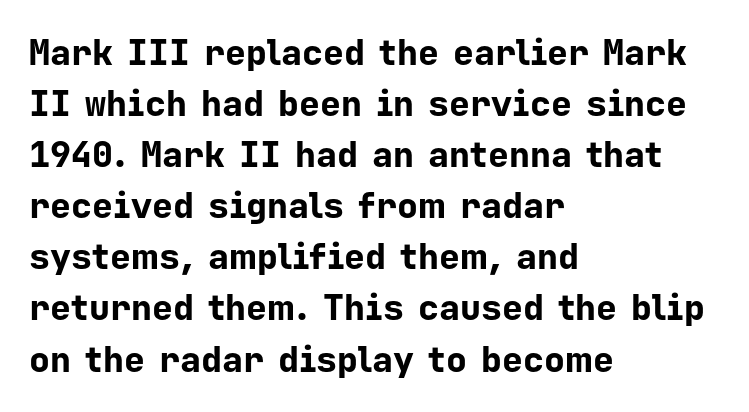
Honestly, the letter spacing is just normal — you wouldn't notice it. Plenty of ink on the page — the face is bold. Just letters on the line, the space beneath them empty. The characters display no serif detailing; their extremities are plain. Each letter, wide or thin by design, is forced into the same width here. The lettering holds an erect, upright posture throughout.
